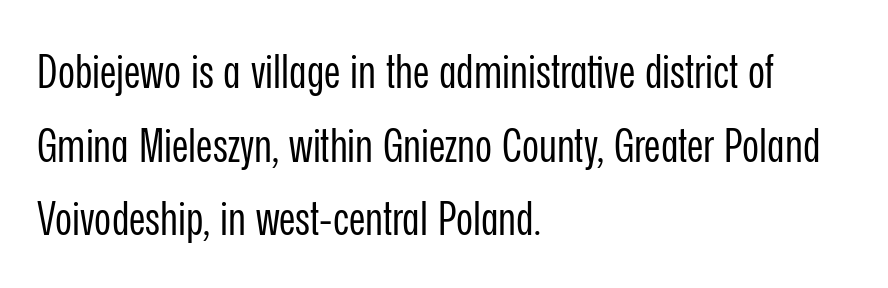
{"serif": "no", "italic": "no", "bold": "no", "weight": "regular", "width": "condensed", "stroke_contrast": "low", "x_height": "medium", "monospaced": "no", "underline": "no", "align": "left", "line_spacing": "normal", "line_spacing_ratio": 1.6, "letter_spacing": "normal", "letter_spacing_em": 0.0, "glyph_px": 46}
